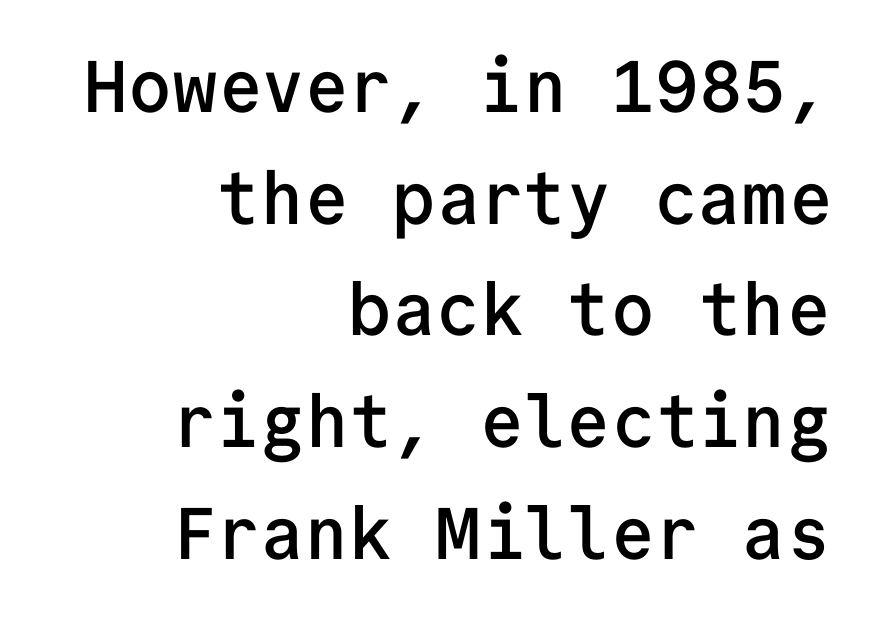
Upright lettering throughout. Every character here occupies the same horizontal width, giving the sample a typewriter-like rhythm. Stems and bowls a touch heavier than normal — semibold. Words float on clear page, feet unadorned. All the whitespace from short lines collects on the left.
